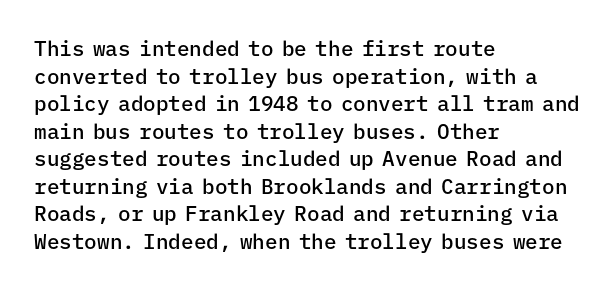
Q: Is the text bold? A: Semi-bold.
Q: Is the text italic (slanted)? A: No, it is upright.
Q: Is the text underlined? A: No.
Q: How is the paragraph aligned? A: Left-aligned.
Q: Is the spacing between letters normal or unusually wide? A: Normal.
Q: Is the spacing between lines tight, normal or loose? A: Normal.
